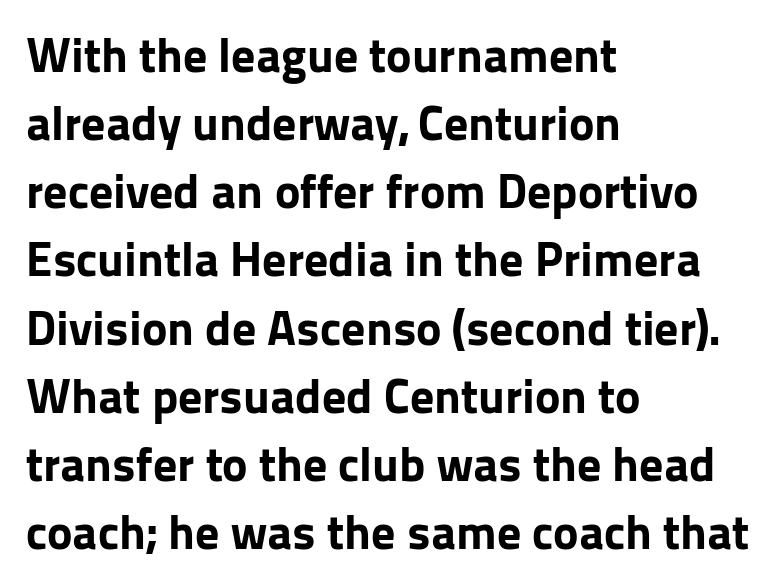
Proportional: the letters do not fall into vertical columns. No extra tracking has been applied to these lines. I'd call this a sans setting — the letters go barefoot. These lines stack with their left ends in a neat column. The vertical gap from one line to the next is medium.
